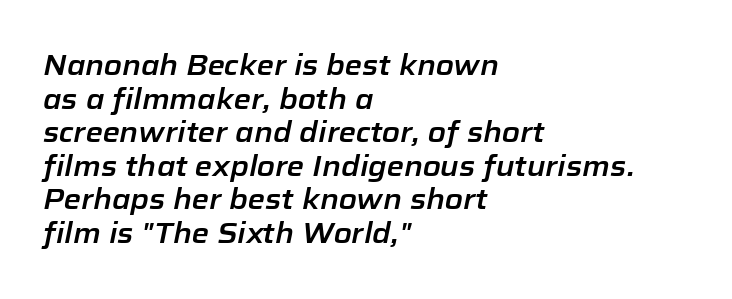
{"italic": "yes", "lean": "right", "slant_degrees": 12, "width": "normal", "stroke_contrast": "low", "x_height": "medium", "monospaced": "no", "underline": "no", "align": "left", "line_spacing_ratio": 1.2, "letter_spacing": "normal", "letter_spacing_em": 0.0, "glyph_px": 28}
